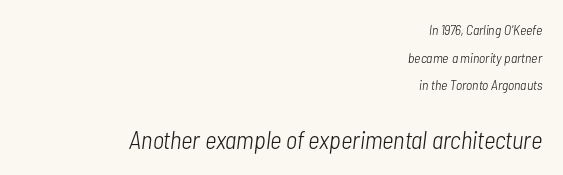
Q: Is the text bold? A: No.
Q: Is the text italic (slanted)? A: Yes, it leans right by about 7 degrees.
Q: Is the text underlined? A: No.
Q: How is the paragraph aligned? A: Right-aligned.
Q: Is the spacing between letters normal or unusually wide? A: Normal.
Q: Is the spacing between lines tight, normal or loose? A: Loose.
Q: Which block of text is set in a larger size, the first (top) or the second (bottom)? A: The second (bottom) one.
